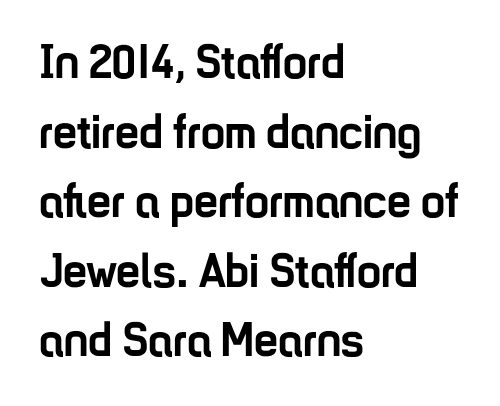
The letters advance in unequal steps, a hallmark of proportional type. How heavy is the stroke? Heavy — this is a bold. Stroke terminals: plain, sans-serif. Short note: letters normally spaced.
